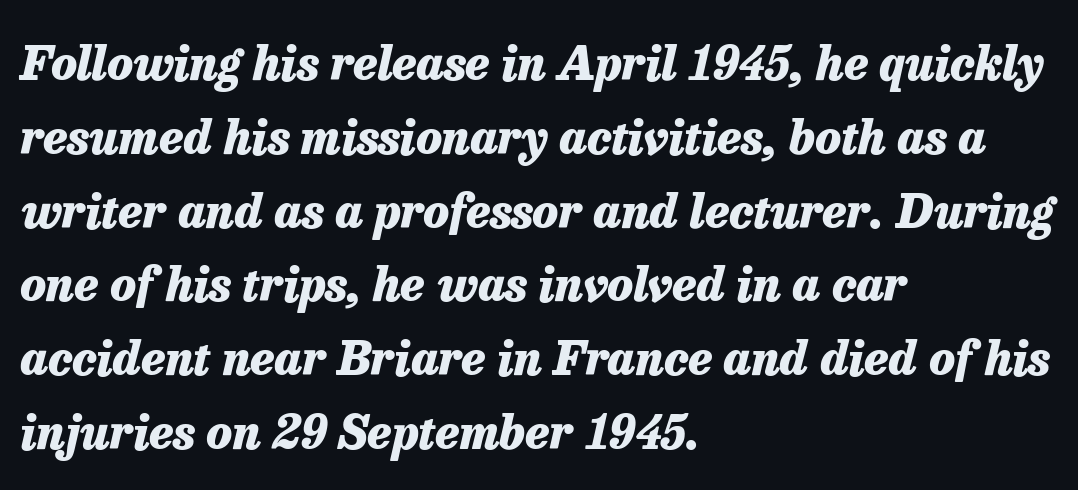
Emphasis-style slanted type is in use. Regarding leading, the lines here are spaced in the standard way. Descenders hang freely into open space. Left-aligned paragraph, ragged on the right. You could not count columns in this text — the font is proportionally spaced. As a designer I'd log this as weight 700, bold.
